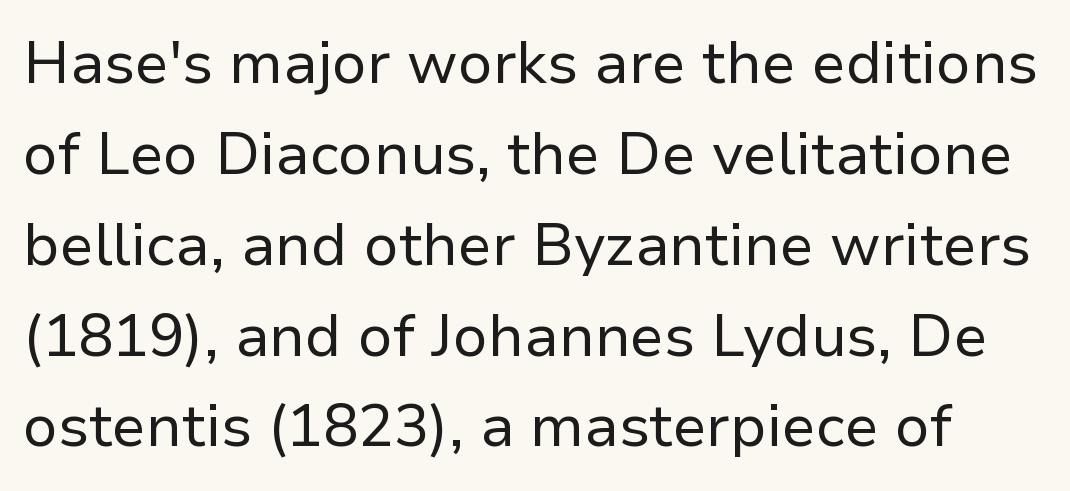
Q: Is the text bold? A: No.
Q: Is the text italic (slanted)? A: No, it is upright.
Q: Is the typeface a serif or a sans-serif typeface? A: Sans-serif.
Q: Is the text underlined? A: No.
Q: Is the spacing between letters normal or unusually wide? A: Normal.
Q: Is the spacing between lines tight, normal or loose? A: Normal.
Q: Width (condensed, normal, or wide)? A: Normal.
Q: Stroke contrast? A: Low.
Q: x-height? A: Medium.
Q: Monospaced? A: No.
